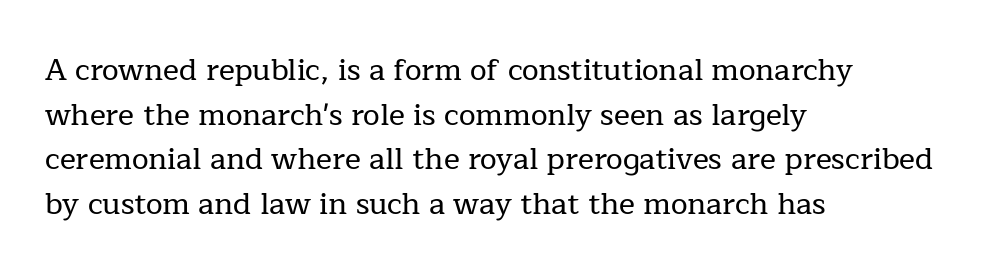
The image shows 30 px serif type, upright; set left-aligned, normal line spacing (1.49x), normal letter spacing, not underlined; low stroke contrast and a medium x-height.
